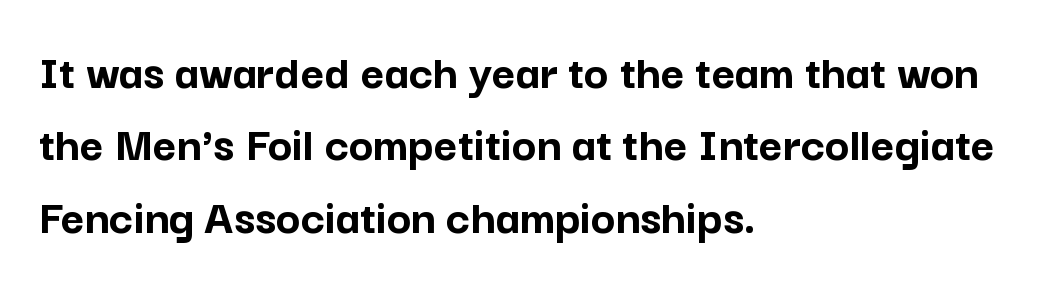
The typesetting leans heavy: a genuine bold. Letter spacing: default. Unmarked baselines from the first word to the last. Compared with typical paragraphs, the rows here are spaced about the same.
